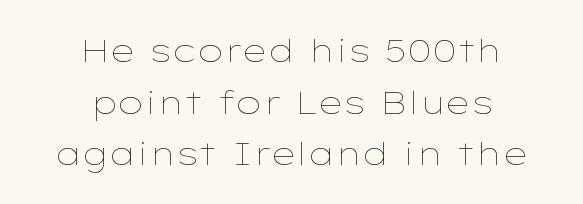
Q: Is the text bold? A: No.
Q: Is the text italic (slanted)? A: No, it is upright.
Q: Is the text underlined? A: No.
Q: How is the paragraph aligned? A: Centered.
Q: Is the spacing between letters normal or unusually wide? A: Normal.
Q: Is the spacing between lines tight, normal or loose? A: Normal.
Q: Width (condensed, normal, or wide)? A: Wide.
Q: Stroke contrast? A: Low.
Q: x-height? A: Medium.
Q: Monospaced? A: No.
